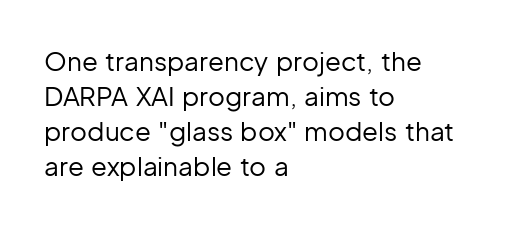
The strip under each line holds only bare page. Short note: letters normally spaced. The axis of the letterforms is exactly vertical. Line spacing here is normal. The rendering anchors every line to the left-hand side.
